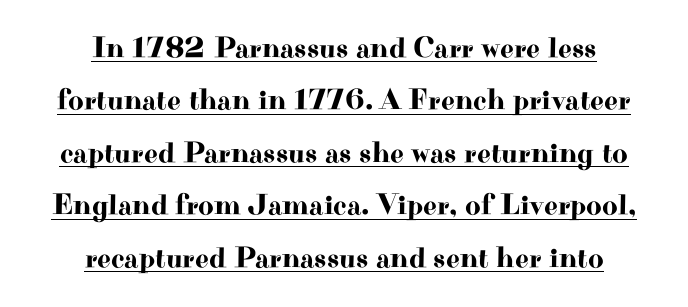
{"serif": "yes", "italic": "no", "width": "wide", "stroke_contrast": "high", "x_height": "small", "monospaced": "no", "underline": "yes", "align": "center", "line_spacing_ratio": 1.75, "letter_spacing": "normal", "letter_spacing_em": 0.0, "glyph_px": 30}
